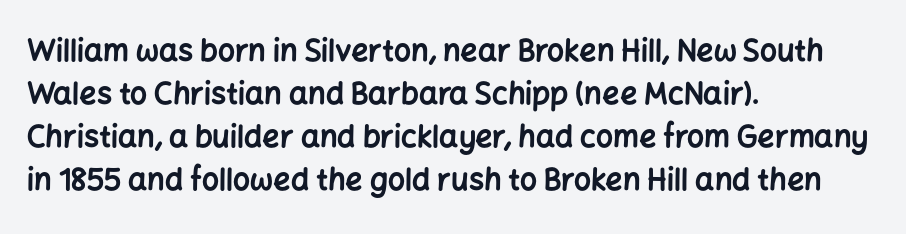
{"serif": "no", "italic": "no", "bold": "yes", "weight": "bold", "width": "normal", "stroke_contrast": "low", "x_height": "medium", "monospaced": "no", "underline": "no", "align": "left", "line_spacing": "normal", "line_spacing_ratio": 1.43, "letter_spacing": "normal", "letter_spacing_em": 0.0, "glyph_px": 30}
